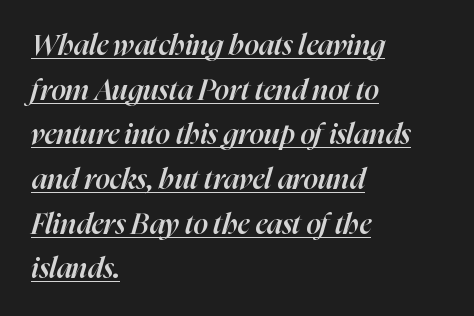
The image shows 29 px semibold type, italic (leaning right); set left-aligned, normal line spacing (1.54x), normal letter spacing, underlined; high stroke contrast and a medium x-height.
